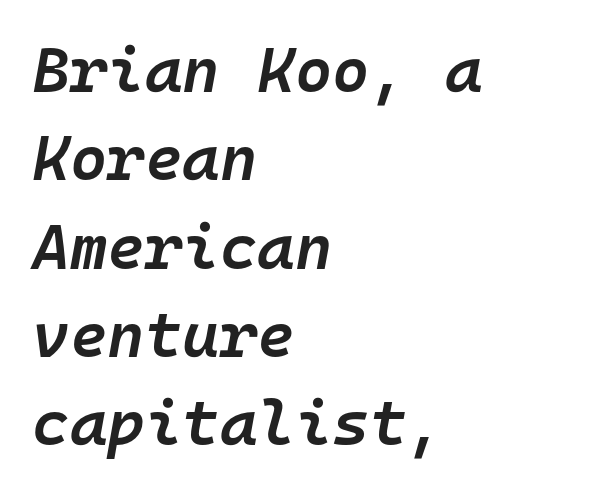
The image shows 64 px semibold type, italic (leaning right), monospaced; set left-aligned, normal line spacing (1.38x), normal letter spacing, not underlined; low stroke contrast and a medium x-height.
